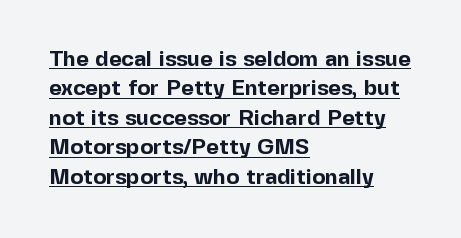
{"italic": "no", "bold": "yes", "underline": "yes", "align": "left", "line_spacing": "normal", "line_spacing_ratio": 1.34, "letter_spacing": "normal", "letter_spacing_em": 0.0, "glyph_px": 22}
